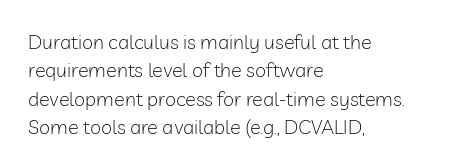
Glyph-to-glyph distance matches everyday printed text. One glance says typical: line gaps are just what's usual. A bare baseline throughout the passage. Does the lettering tilt? It doesn't — this is upright.
